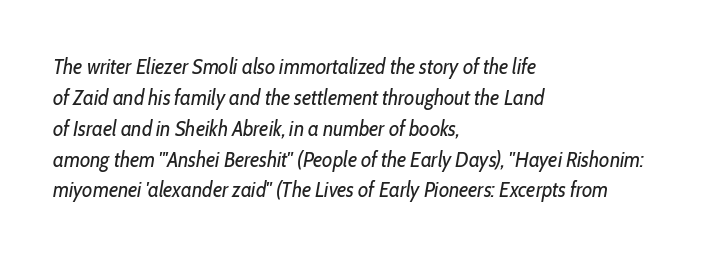
The image shows 21 px text type, italic (leaning right); set left-aligned, normal line spacing (1.47x), normal letter spacing, not underlined.
